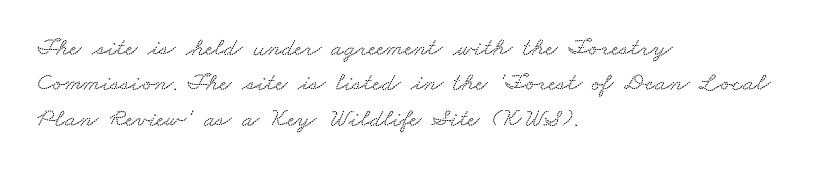
The image shows 26 px text type; set left-aligned, normal line spacing (1.36x), normal letter spacing, not underlined.
